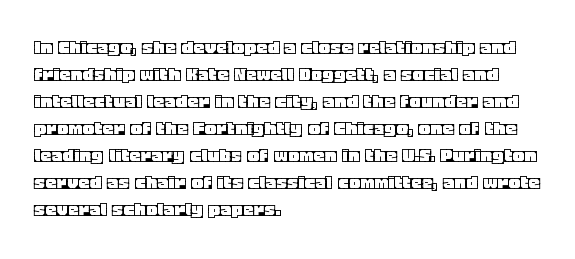
The horizontal fit of the characters is conventional and even. The typesetter chose a ragged-right arrangement here. Upright lettering throughout. The specimen omits any rule beneath the text block's lines.
